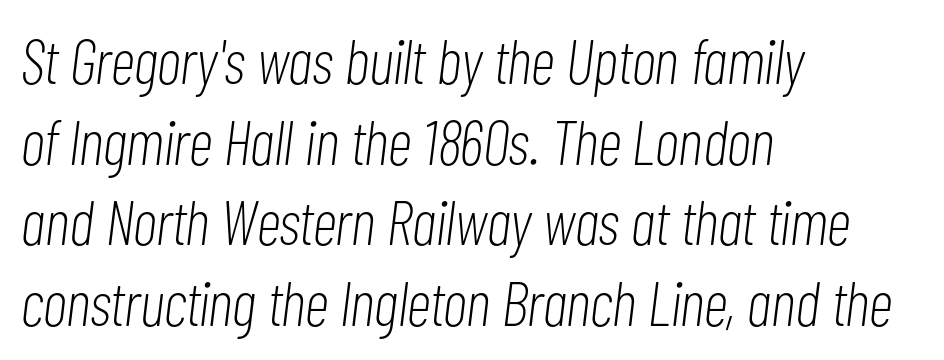
{"italic": "yes", "lean": "right", "slant_degrees": 7, "bold": "no", "weight": "light", "width": "condensed", "stroke_contrast": "low", "x_height": "medium", "monospaced": "no", "underline": "no", "align": "left", "line_spacing": "normal", "line_spacing_ratio": 1.28, "letter_spacing": "normal", "letter_spacing_em": 0.0, "glyph_px": 63}
